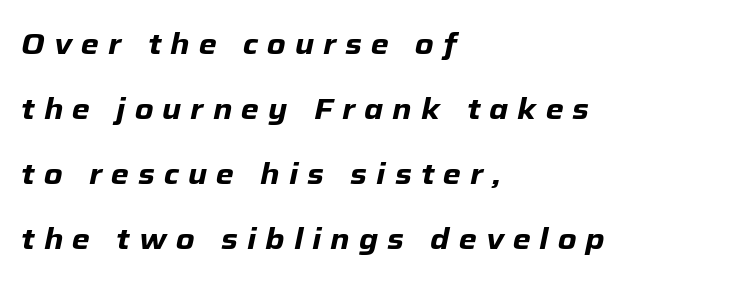
The image shows 29 px heavy type, italic (leaning right); set left-aligned, loose line spacing (2.24x), unusually wide letter spacing (+0.31 em), not underlined; low stroke contrast and a medium x-height.
